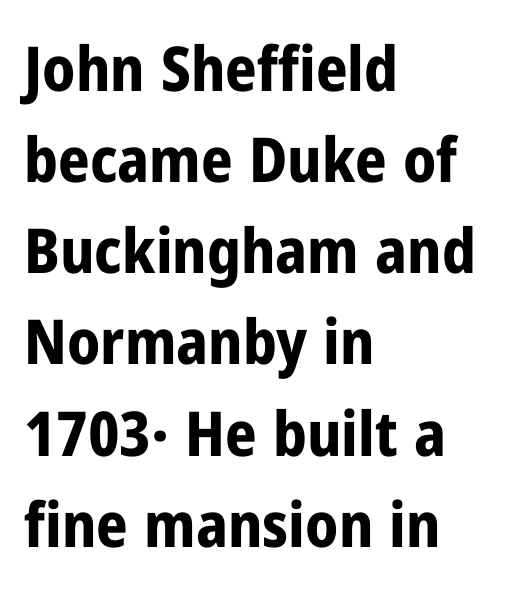
{"serif": "no", "italic": "no", "bold": "yes", "weight": "bold", "width": "condensed", "stroke_contrast": "low", "x_height": "medium", "monospaced": "no", "underline": "no", "align": "left", "line_spacing": "normal", "line_spacing_ratio": 1.47, "letter_spacing": "normal", "letter_spacing_em": 0.0, "glyph_px": 62}
